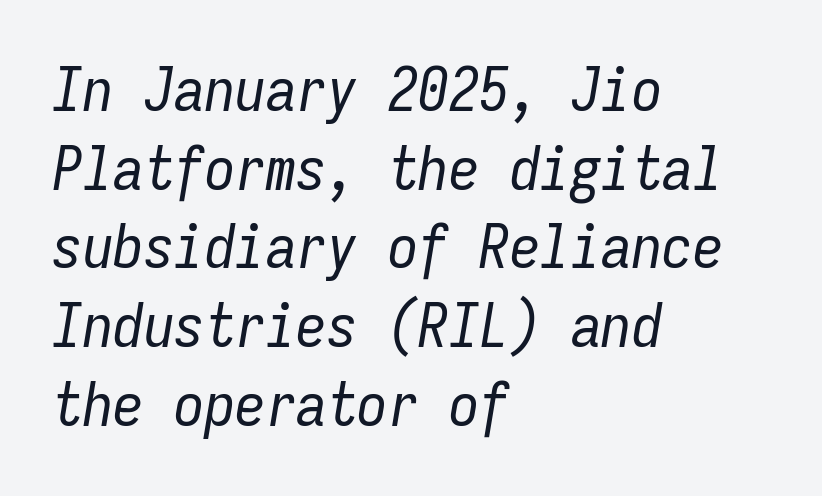
These lines sit exactly where default settings would place them. The passage shown leans; its letterforms are oblique. A typesetter would call this monospace, since all characters share one set width. Nobody touched the tracking dial on this one.
